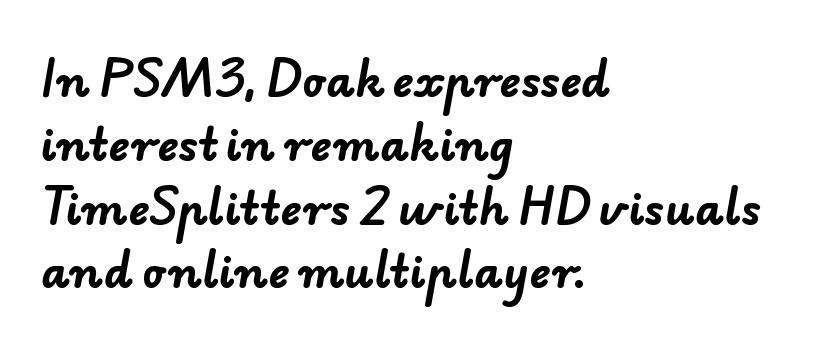
Q: Is the text bold? A: Yes.
Q: Is the typeface a serif or a sans-serif typeface? A: Sans-serif.
Q: Is the text underlined? A: No.
Q: How is the paragraph aligned? A: Left-aligned.
Q: Is the spacing between letters normal or unusually wide? A: Normal.
Q: Is the spacing between lines tight, normal or loose? A: Normal.
Q: Width (condensed, normal, or wide)? A: Normal.
Q: Stroke contrast? A: Low.
Q: x-height? A: Small.
Q: Monospaced? A: No.
